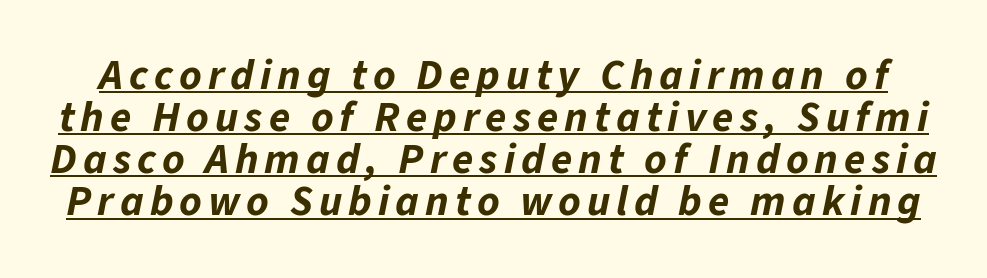
The image shows 43 px bold type, italic (leaning right); set tight line spacing (0.98x), underlined; low stroke contrast and a medium x-height.
